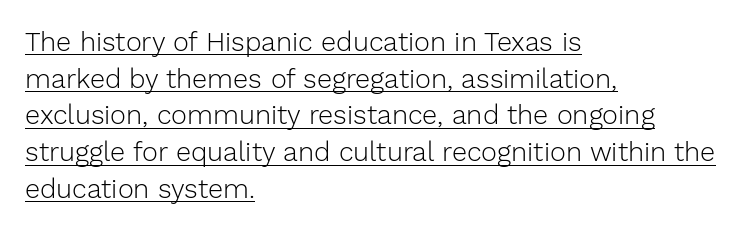
{"italic": "no", "bold": "no", "underline": "yes", "align": "left", "line_spacing": "normal", "line_spacing_ratio": 1.36, "letter_spacing": "normal", "letter_spacing_em": 0.0, "glyph_px": 27}
